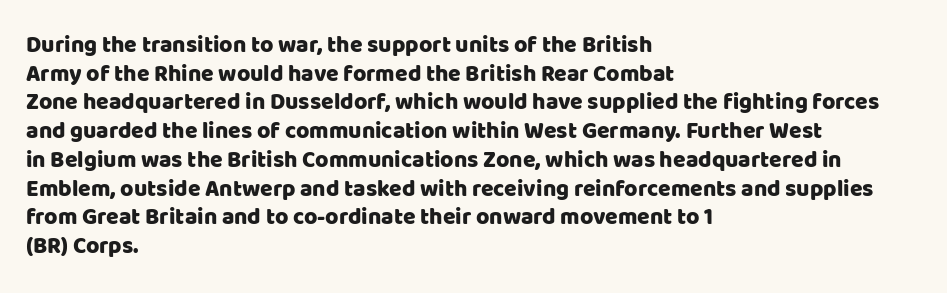
Q: Is the text italic (slanted)? A: No, it is upright.
Q: Is the text underlined? A: No.
Q: How is the paragraph aligned? A: Left-aligned.
Q: Is the spacing between letters normal or unusually wide? A: Normal.
Q: Is the spacing between lines tight, normal or loose? A: Normal.
